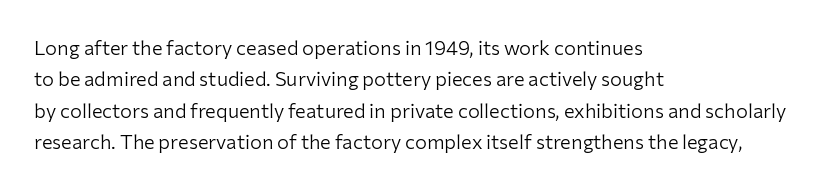
Line spacing here is normal. A typesetter would mark this as roman, not italic. The specimen omits any rule beneath the text block's lines. The rag falls on the right side of this text block. The characters are drawn with everyday or finer stroke widths.
